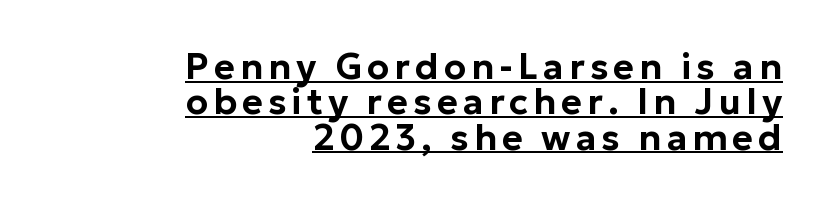
{"serif": "no", "italic": "no", "width": "normal", "stroke_contrast": "low", "x_height": "medium", "monospaced": "no", "underline": "yes", "align": "right", "line_spacing": "tight", "line_spacing_ratio": 0.98, "glyph_px": 36}
